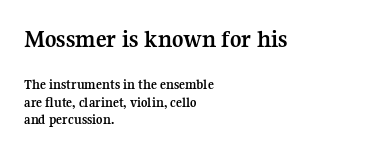
Q: Is the text bold? A: Yes.
Q: Is the text italic (slanted)? A: No, it is upright.
Q: Is the text underlined? A: No.
Q: How is the paragraph aligned? A: Left-aligned.
Q: Is the spacing between letters normal or unusually wide? A: Normal.
Q: Is the spacing between lines tight, normal or loose? A: Normal.
Q: Which block of text is set in a larger size, the first (top) or the second (bottom)? A: The first (top) one.
